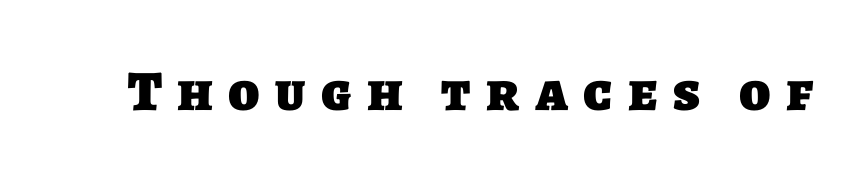
{"serif": "no", "bold": "yes", "weight": "heavy", "width": "normal", "stroke_contrast": "low", "x_height": "large", "monospaced": "no", "underline": "no", "letter_spacing": "wide", "letter_spacing_em": 0.27, "glyph_px": 57}
